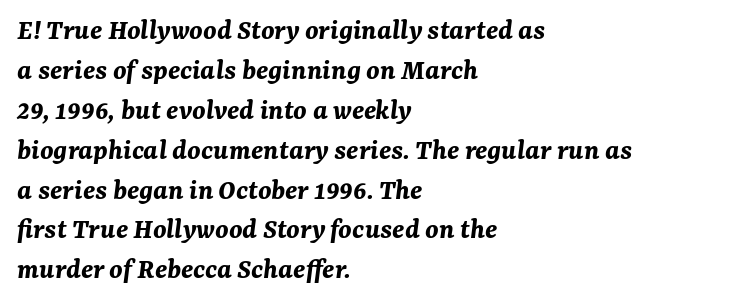
Q: Is the text bold? A: Yes.
Q: Is the text italic (slanted)? A: Yes, it leans right by about 7 degrees.
Q: Is the text underlined? A: No.
Q: How is the paragraph aligned? A: Left-aligned.
Q: Is the spacing between letters normal or unusually wide? A: Normal.
Q: Is the spacing between lines tight, normal or loose? A: Normal.
Q: Width (condensed, normal, or wide)? A: Normal.
Q: Stroke contrast? A: Medium.
Q: x-height? A: Medium.
Q: Monospaced? A: No.
